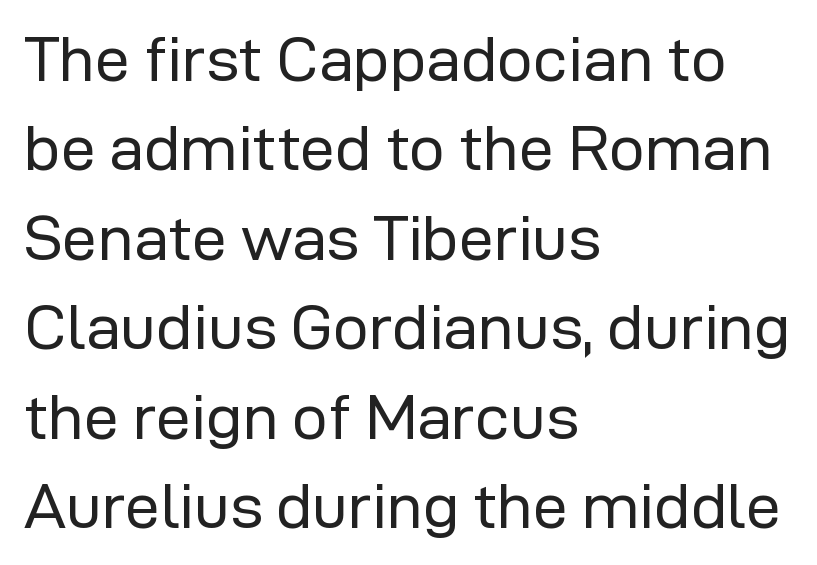
Q: Is the text bold? A: No.
Q: Is the text italic (slanted)? A: No, it is upright.
Q: Is the typeface a serif or a sans-serif typeface? A: Sans-serif.
Q: Is the text underlined? A: No.
Q: How is the paragraph aligned? A: Left-aligned.
Q: Is the spacing between letters normal or unusually wide? A: Normal.
Q: Is the spacing between lines tight, normal or loose? A: Normal.
Q: Width (condensed, normal, or wide)? A: Normal.
Q: Stroke contrast? A: Low.
Q: x-height? A: Medium.
Q: Monospaced? A: No.
